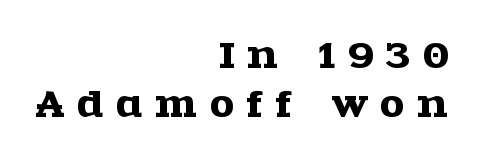
{"serif": "yes", "italic": "no", "width": "wide", "x_height": "large", "monospaced": "no", "underline": "no", "align": "right", "line_spacing": "normal", "line_spacing_ratio": 1.39, "letter_spacing": "wide", "letter_spacing_em": 0.37, "glyph_px": 35}
